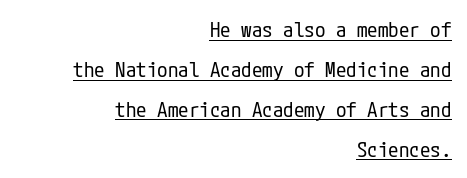
The image shows 21 px text type, upright; set right-aligned, loose line spacing (1.9x), normal letter spacing, underlined.
